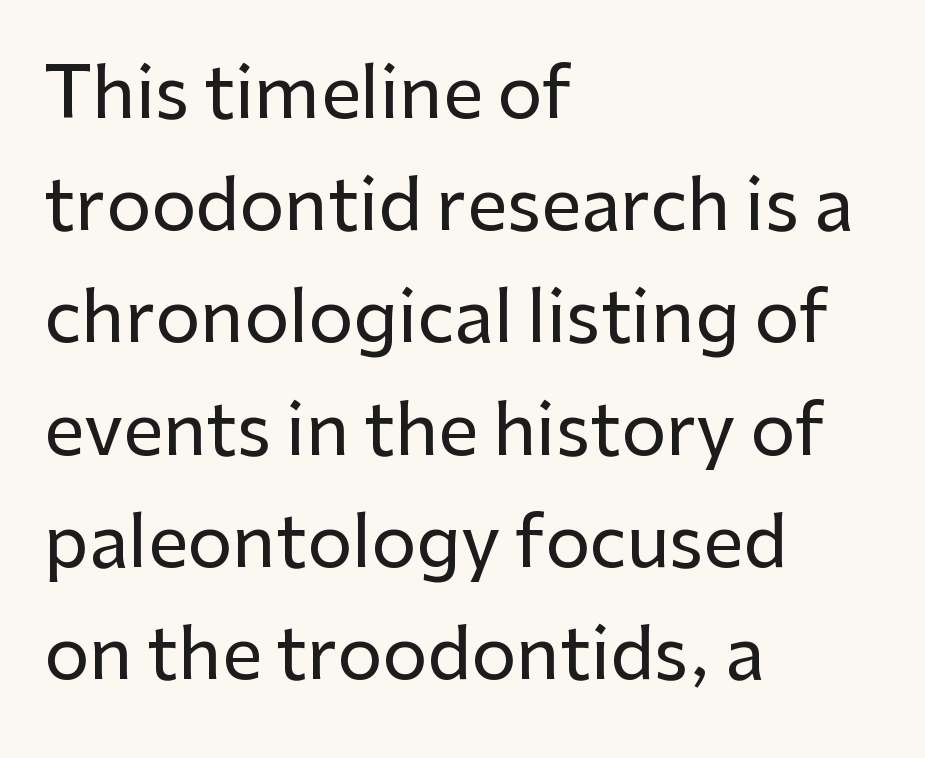
The rendering shows plain stroke endings on the letterforms — a sans-serif design. You could not count columns in this text — the font is proportionally spaced. The axis of the letterforms is exactly vertical. Which margin do the lines hug? The left one — the right edge is uneven.
